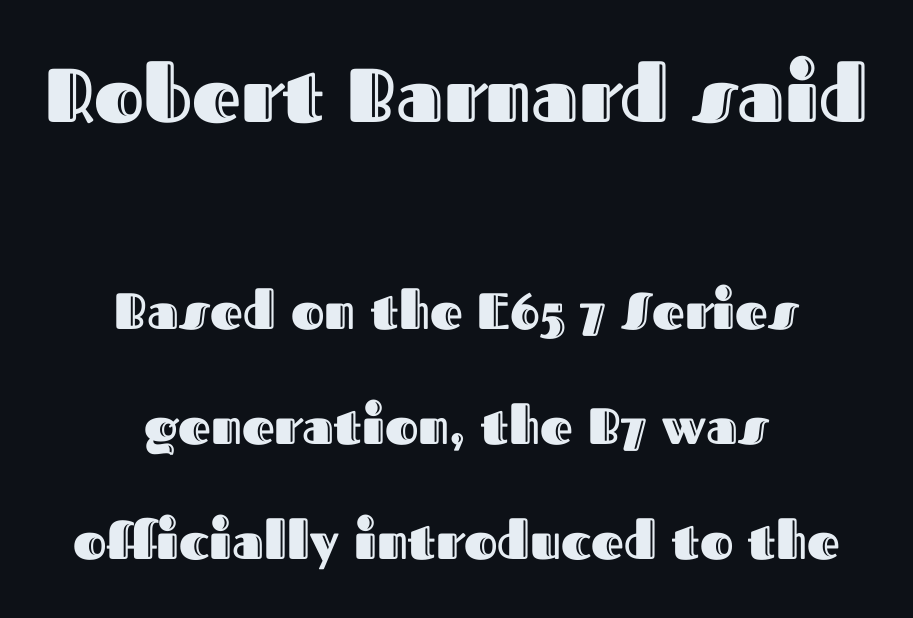
{"italic": "no", "width": "normal", "x_height": "medium", "monospaced": "no", "underline": "no", "align": "center", "line_spacing": "loose", "line_spacing_ratio": 2.26, "letter_spacing": "normal", "letter_spacing_em": 0.0, "larger_block": "first", "size_ratio": 1.49, "glyph_px": 76}
